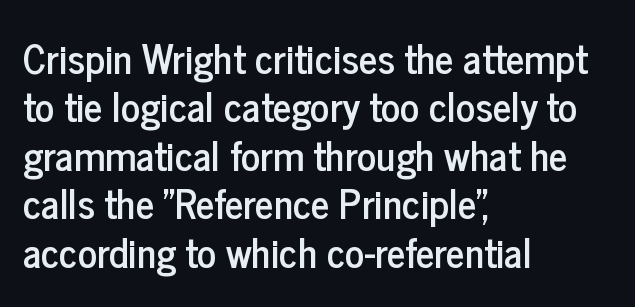
{"serif": "no", "italic": "no", "width": "condensed", "stroke_contrast": "low", "x_height": "medium", "monospaced": "no", "underline": "no", "align": "left", "line_spacing_ratio": 1.21, "letter_spacing": "normal", "letter_spacing_em": 0.0, "glyph_px": 40}
